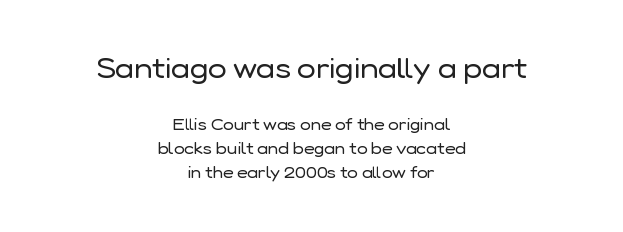
{"serif": "no", "italic": "no", "bold": "no", "weight": "regular", "width": "normal", "stroke_contrast": "low", "x_height": "medium", "monospaced": "no", "underline": "no", "align": "center", "line_spacing": "normal", "line_spacing_ratio": 1.49, "letter_spacing": "normal", "letter_spacing_em": 0.0, "larger_block": "first", "size_ratio": 1.75, "glyph_px": 28}
